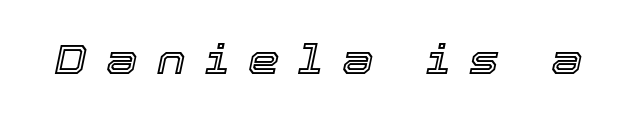
Q: Is the text italic (slanted)? A: Yes, it leans right by about 12 degrees.
Q: Is the text underlined? A: No.
Q: Is the spacing between letters normal or unusually wide? A: Unusually wide.
Q: Width (condensed, normal, or wide)? A: Normal.
Q: x-height? A: Medium.
Q: Monospaced? A: No.
